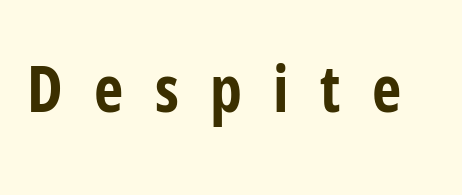
Designer's note — italics off, roman on. The strip under each line holds only bare page. Serifs: no, the terminals of the letterforms are clean. Display-style spreading of the glyphs; the letterfit is very open. You could not count columns in this text — the font is proportionally spaced. Summary of weight: heavy, a full bold.
